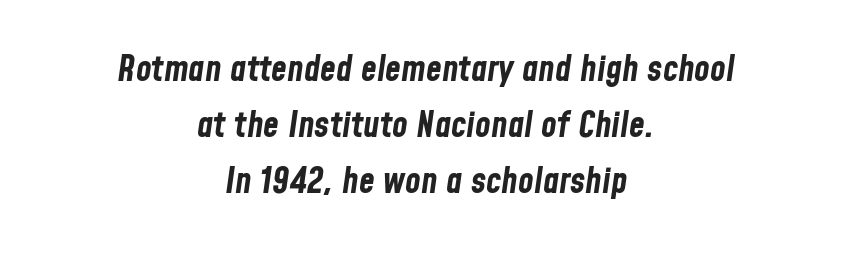
The image shows 36 px bold, condensed type, italic (leaning right); set centered, normal line spacing (1.55x), normal letter spacing, not underlined; low stroke contrast and a medium x-height.
